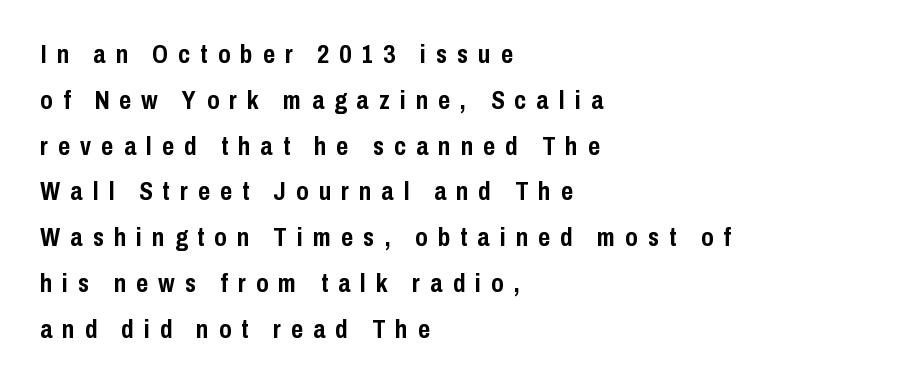
The letters stand straight up with perfectly vertical stems. Tracking value appears strongly positive — letters spread wide. Visually the block forms a straight wall on the left and a jagged coastline on the right. The foot of each line stays bare and open. Each glyph is drawn with heavy, bold strokes.
